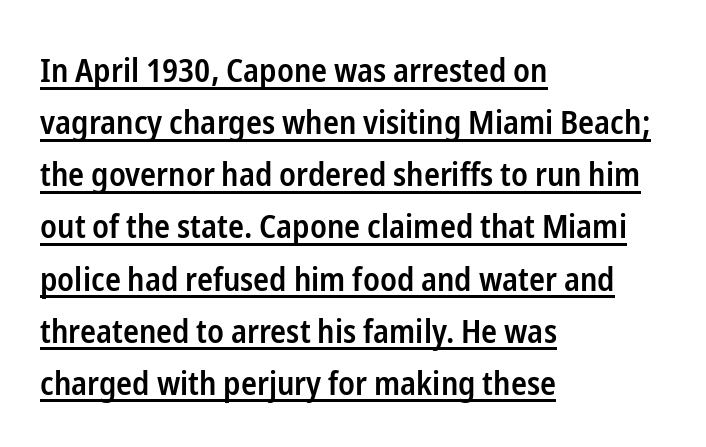
The image shows 33 px semibold, condensed sans-serif type, upright; set left-aligned, normal line spacing (1.58x), normal letter spacing, underlined; low stroke contrast and a medium x-height.
